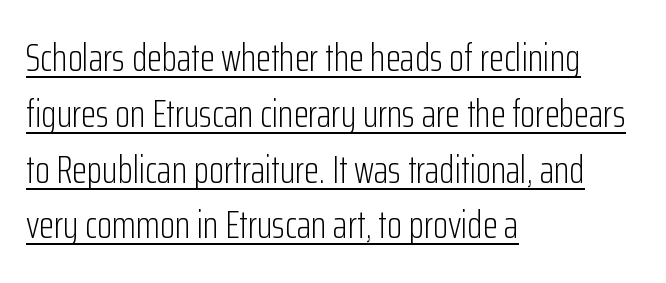
The lines are quadded left. A typesetter would call this proportional, since set widths differ per character. The space between consecutive lines is moderate. The characters are drawn with everyday or finer stroke widths. It's the straight-up-and-down kind of type.
